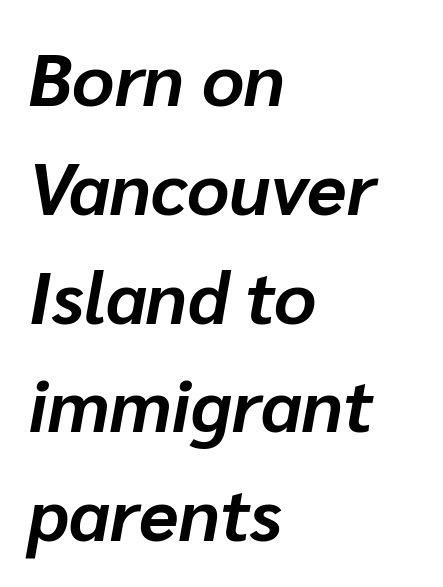
Typeset ragged right — the left edge is the straight one. The letters are bold, with thick, heavy strokes. Reading down the column, the eye jumps a familiar distance to each next line. How are the letters spaced? Ordinarily, with no added tracking. Notice how the stems are inclined rather than vertical — that's the hallmark of italics. Unmarked baselines from the first word to the last.
